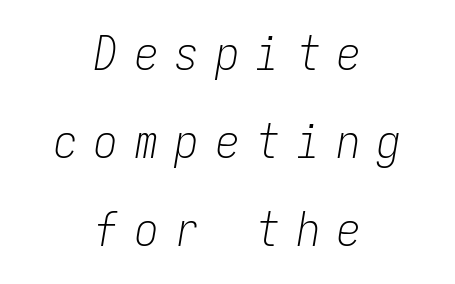
Is this a fixed-width face? Yes — each glyph sits in an identical cell. Tall strokes in this sample are angled rather than plumb. Caption: expanded tracking, letters set apart. No word sits above an underline.
